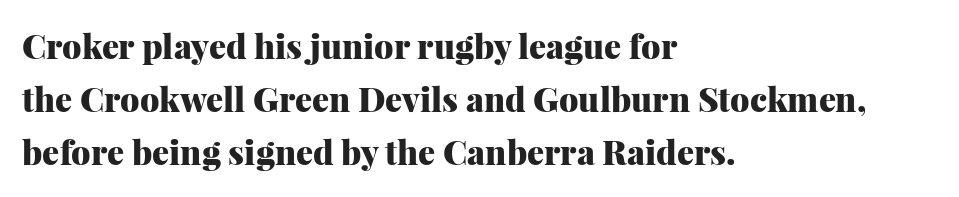
Q: Is the text bold? A: Yes.
Q: Is the text italic (slanted)? A: No, it is upright.
Q: Is the typeface a serif or a sans-serif typeface? A: Serif.
Q: Is the text underlined? A: No.
Q: How is the paragraph aligned? A: Left-aligned.
Q: Is the spacing between letters normal or unusually wide? A: Normal.
Q: Is the spacing between lines tight, normal or loose? A: Normal.
Q: Width (condensed, normal, or wide)? A: Normal.
Q: Stroke contrast? A: Medium.
Q: x-height? A: Medium.
Q: Monospaced? A: No.
